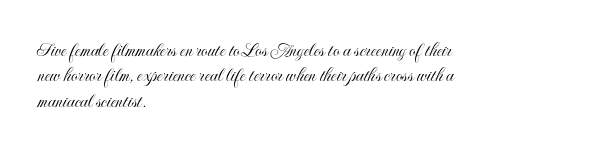
{"underline": "no", "align": "left", "line_spacing_ratio": 1.21, "letter_spacing": "normal", "letter_spacing_em": 0.0, "glyph_px": 21}
